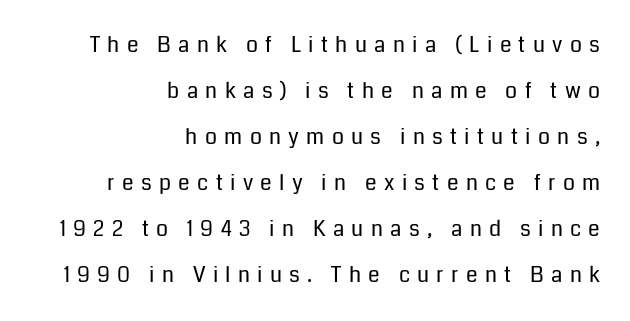
{"italic": "no", "bold": "no", "underline": "no", "align": "right", "line_spacing": "loose", "line_spacing_ratio": 2.19, "letter_spacing": "wide", "letter_spacing_em": 0.35, "glyph_px": 21}
